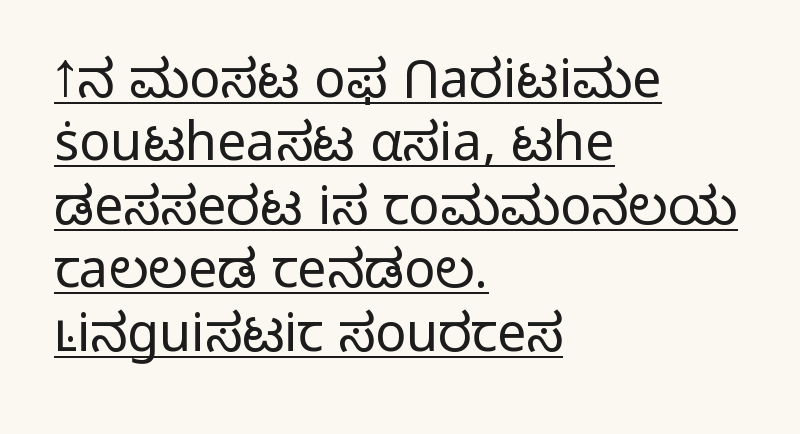
Italic: no, the glyphs are upright roman. Reading down the block, your eye returns to a fixed left position each line. Font category for this specimen: sans-serif. Looks like someone drew a line under every word here. The weight would be labelled regular, book, light, or lighter still. No extra tracking has been applied to these lines.
